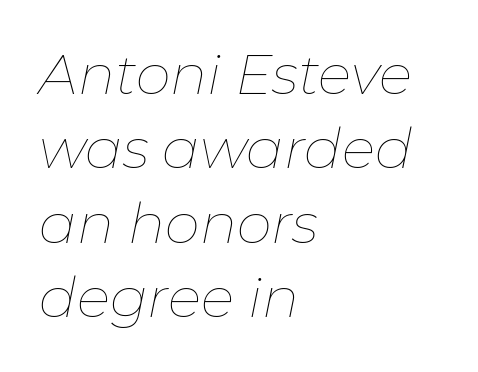
The image shows 56 px thin type, italic (leaning right); set left-aligned, normal line spacing (1.33x), normal letter spacing, not underlined; low stroke contrast and a medium x-height.
